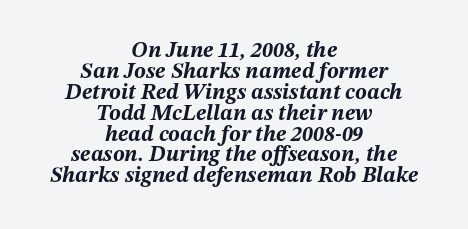
Compared with an ordinary text face, these strokes are far heavier — a full bold. The rag falls on both sides of this text block equally. The whole block is typeset with a tilt. A typesetter would call this zero additional tracking. The rendering uses a small line-height, squeezing the rows.
